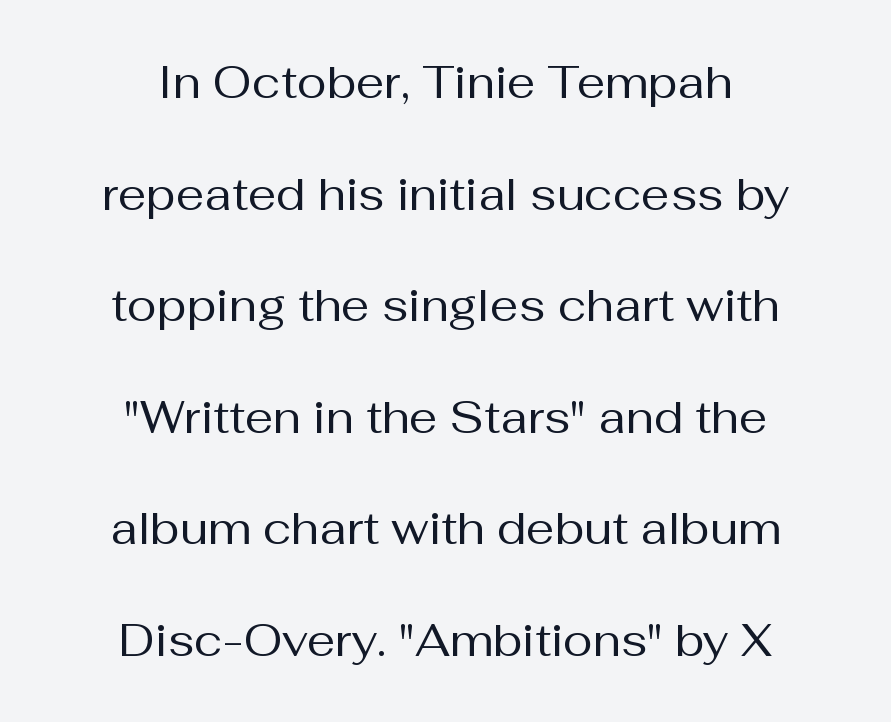
Default kerning and tracking; the words read as compact shapes. Type without underlining. Is the stroke heavy? The answer is a plain regular-or-lighter. If you drew a line through each stem, it would be perfectly vertical. How would I describe the line gaps? Wide and relaxed.
